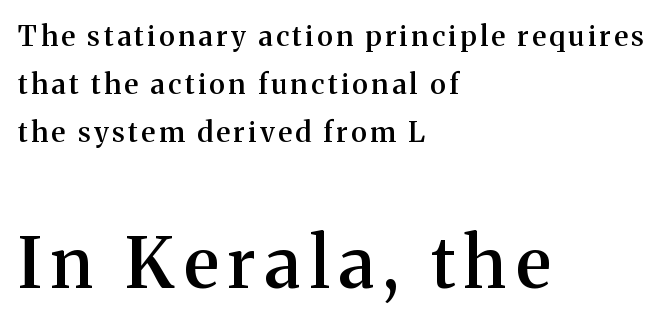
{"serif": "yes", "italic": "no", "bold": "semi", "weight": "semibold", "width": "normal", "stroke_contrast": "medium", "x_height": "medium", "monospaced": "no", "underline": "no", "align": "left", "line_spacing_ratio": 1.71, "larger_block": "second", "size_ratio": 2.54, "glyph_px": 71}
